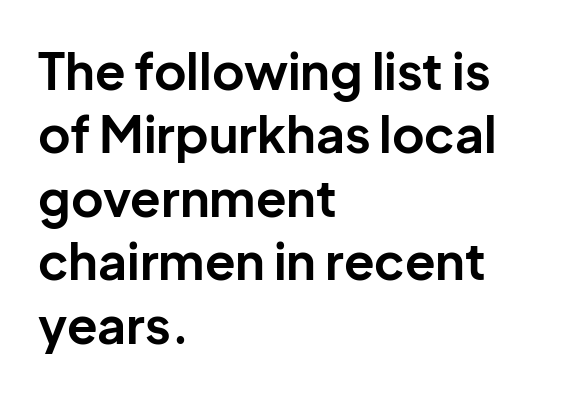
The image shows 50 px bold sans-serif type, upright; set left-aligned, normal line spacing (1.27x), normal letter spacing, not underlined; low stroke contrast and a medium x-height.
